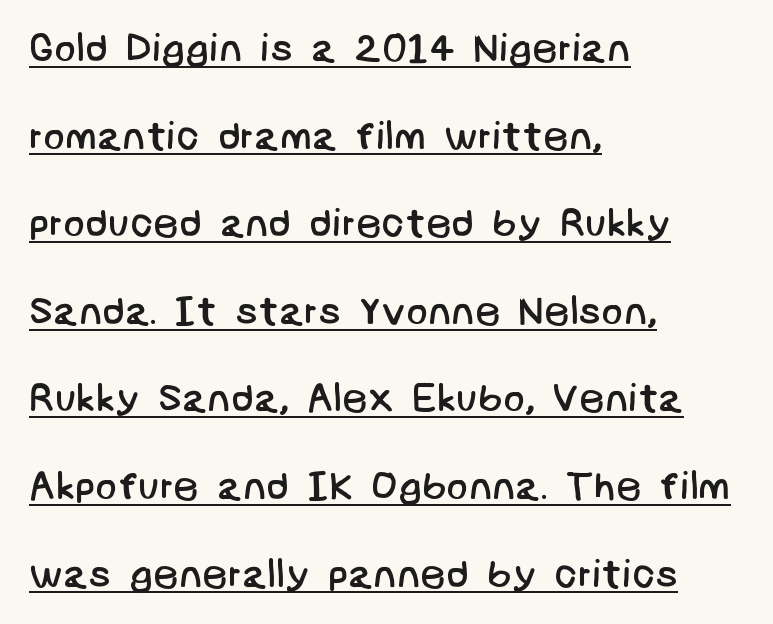
The image shows 40 px regular-weight sans-serif type; set left-aligned, loose line spacing (2.19x), normal letter spacing, underlined; low stroke contrast and a large x-height.
